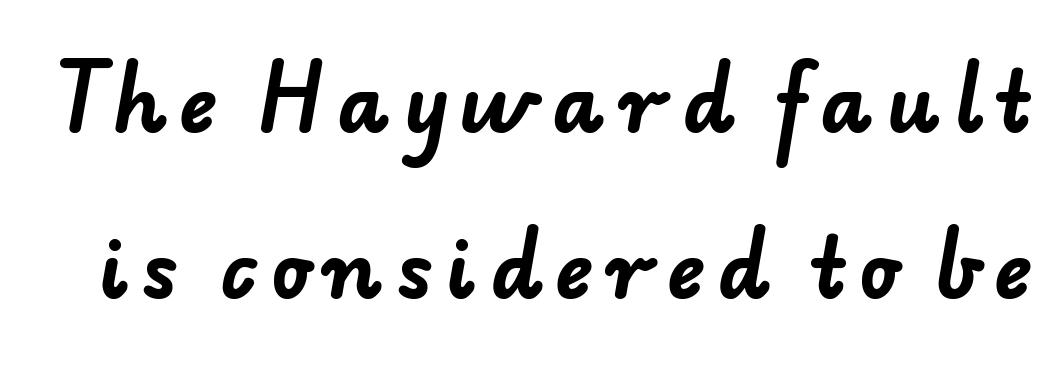
{"serif": "no", "bold": "yes", "weight": "bold", "width": "normal", "stroke_contrast": "low", "x_height": "small", "monospaced": "no", "underline": "no", "line_spacing": "loose", "line_spacing_ratio": 2.08, "glyph_px": 80}
